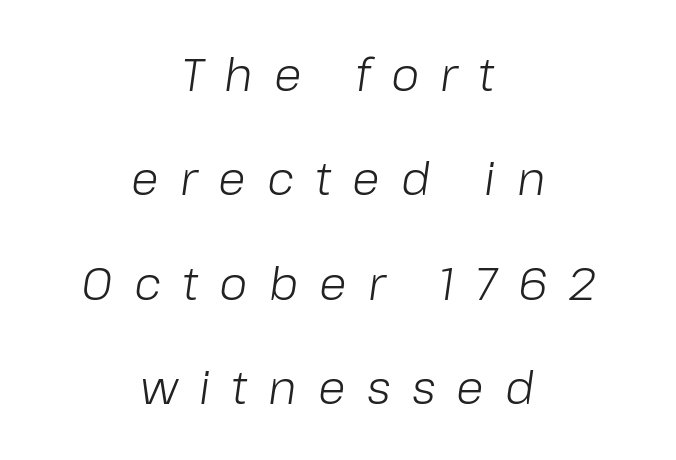
The image shows 45 px light type, italic (leaning right); set centered, loose line spacing (2.32x), unusually wide letter spacing (+0.47 em), not underlined; low stroke contrast and a medium x-height.
